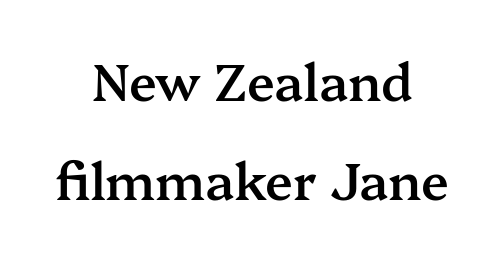
{"serif": "yes", "italic": "no", "bold": "semi", "weight": "semibold", "width": "normal", "stroke_contrast": "medium", "x_height": "medium", "monospaced": "no", "underline": "no", "align": "center", "line_spacing": "loose", "line_spacing_ratio": 1.95, "letter_spacing": "normal", "letter_spacing_em": 0.0, "glyph_px": 51}
